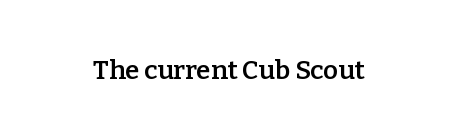
{"italic": "no", "bold": "semi", "underline": "no", "letter_spacing": "normal", "letter_spacing_em": 0.0, "glyph_px": 26}
